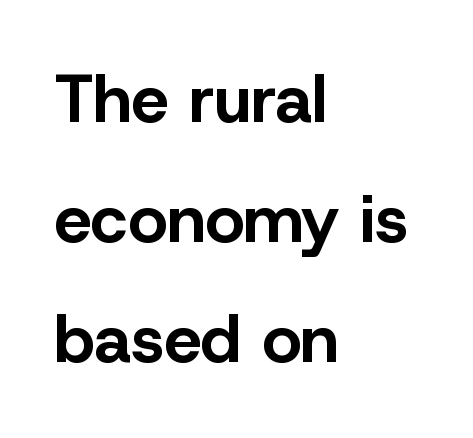
{"serif": "no", "italic": "no", "bold": "yes", "weight": "bold", "width": "normal", "stroke_contrast": "low", "x_height": "medium", "monospaced": "no", "underline": "no", "align": "left", "line_spacing_ratio": 1.79, "letter_spacing": "normal", "letter_spacing_em": 0.0, "glyph_px": 67}
